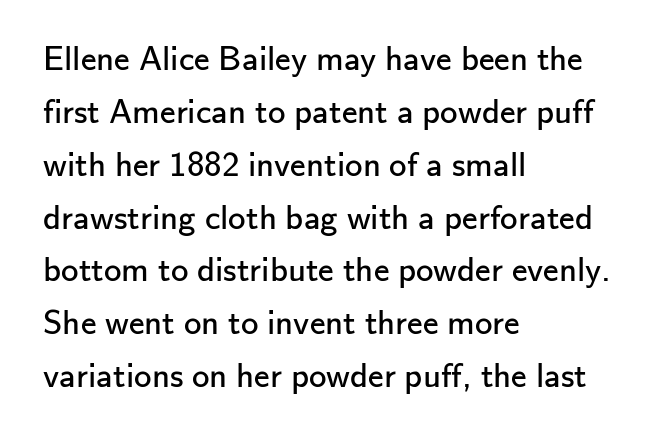
Q: Is the text bold? A: No.
Q: Is the text italic (slanted)? A: No, it is upright.
Q: Is the typeface a serif or a sans-serif typeface? A: Sans-serif.
Q: Is the text underlined? A: No.
Q: How is the paragraph aligned? A: Left-aligned.
Q: Is the spacing between letters normal or unusually wide? A: Normal.
Q: Is the spacing between lines tight, normal or loose? A: Normal.
Q: Width (condensed, normal, or wide)? A: Normal.
Q: Stroke contrast? A: Low.
Q: x-height? A: Small.
Q: Monospaced? A: No.
